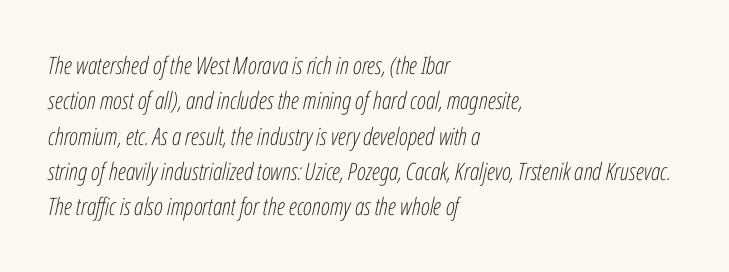
{"italic": "yes", "lean": "right", "slant_degrees": 12, "bold": "no", "underline": "no", "align": "left", "line_spacing": "normal", "line_spacing_ratio": 1.47, "letter_spacing": "normal", "letter_spacing_em": 0.0, "glyph_px": 24}
